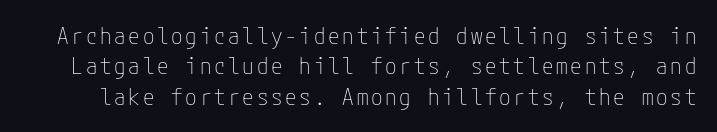
{"italic": "no", "bold": "no", "underline": "no", "line_spacing": "normal", "line_spacing_ratio": 1.32, "glyph_px": 23}
